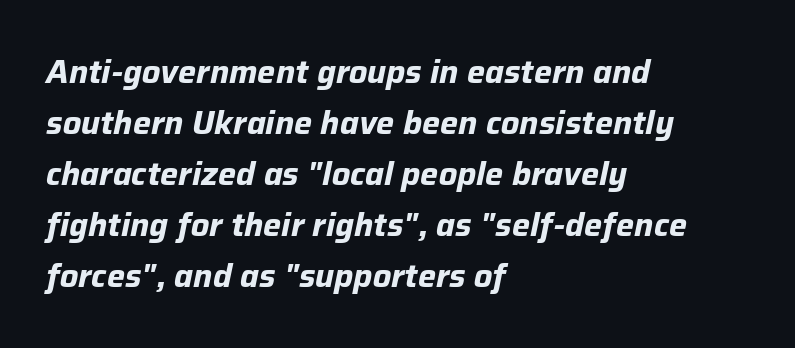
The image shows 32 px bold type, italic (leaning right); set left-aligned, normal line spacing (1.59x), normal letter spacing, not underlined; low stroke contrast and a medium x-height.
